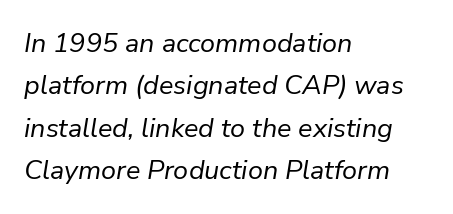
Q: Is the text bold? A: No.
Q: Is the text italic (slanted)? A: Yes, it leans right by about 9 degrees.
Q: Is the text underlined? A: No.
Q: How is the paragraph aligned? A: Left-aligned.
Q: Is the spacing between letters normal or unusually wide? A: Normal.
Q: Is the spacing between lines tight, normal or loose? A: Normal.
